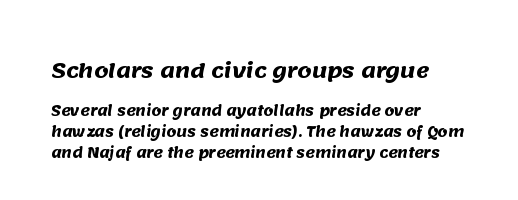
The image shows 20 px bold type; set left-aligned, normal line spacing (1.5x), normal letter spacing, not underlined; the first (top) block is 1.43x larger.
